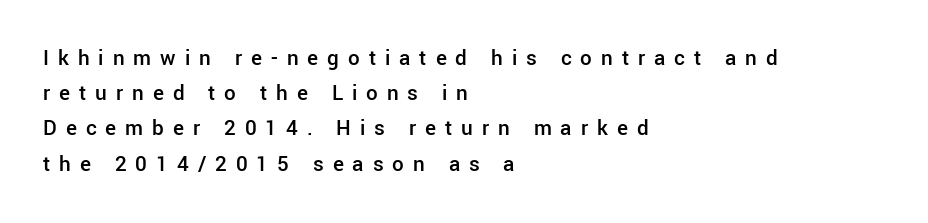
Q: Is the text bold? A: Semi-bold.
Q: Is the text italic (slanted)? A: No, it is upright.
Q: Is the text underlined? A: No.
Q: How is the paragraph aligned? A: Left-aligned.
Q: Is the spacing between letters normal or unusually wide? A: Unusually wide.
Q: Is the spacing between lines tight, normal or loose? A: Normal.
